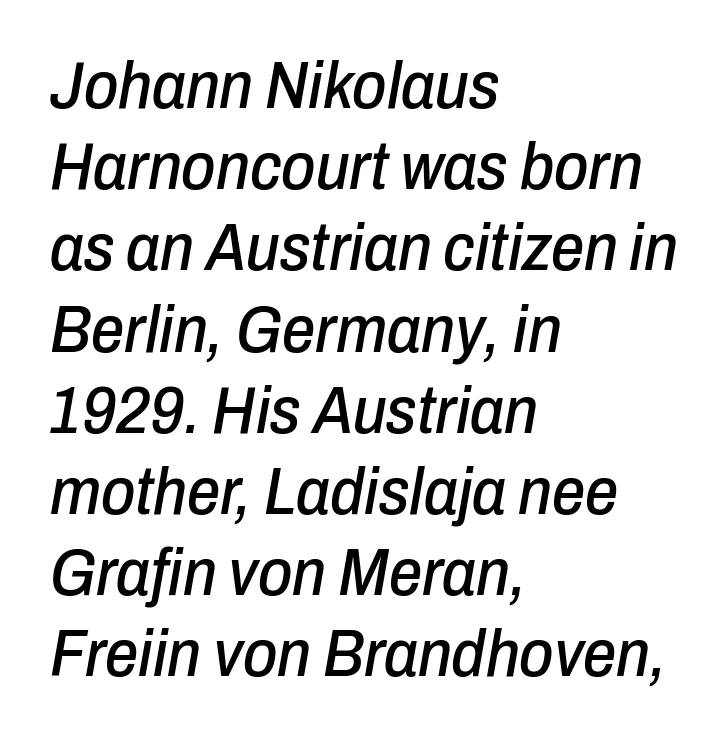
{"italic": "yes", "lean": "right", "slant_degrees": 10, "width": "condensed", "stroke_contrast": "low", "x_height": "medium", "monospaced": "no", "underline": "no", "align": "left", "line_spacing_ratio": 1.23, "letter_spacing": "normal", "letter_spacing_em": 0.0, "glyph_px": 66}
